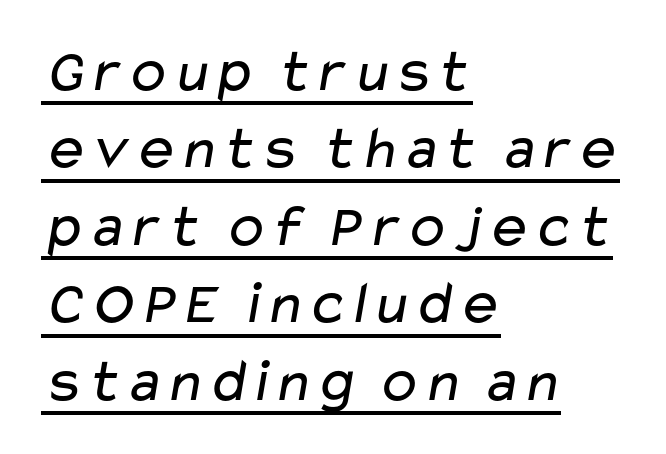
Do the characters align in a grid? No, the font is proportional. The letterforms sit shoulder to shoulder at normal distance. A student would call this left alignment; a typographer would say flush left, rag right. The letterforms sit at book weight or below. Grotesque or geometric, the face here clearly has no serifs. The words here are underlined.
